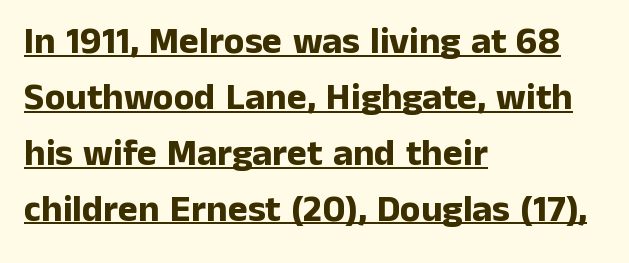
Q: Is the text bold? A: Yes.
Q: Is the text italic (slanted)? A: No, it is upright.
Q: Is the typeface a serif or a sans-serif typeface? A: Sans-serif.
Q: Is the text underlined? A: Yes.
Q: How is the paragraph aligned? A: Left-aligned.
Q: Is the spacing between letters normal or unusually wide? A: Normal.
Q: Is the spacing between lines tight, normal or loose? A: Normal.
Q: Width (condensed, normal, or wide)? A: Normal.
Q: Stroke contrast? A: Low.
Q: x-height? A: Medium.
Q: Monospaced? A: No.
